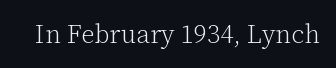
A roman cut, with each character standing at attention. Decoration check: the copy has no underline. The gaps between neighbouring characters are ordinary and unremarkable. Bold? No — there's no thickening of the strokes.
